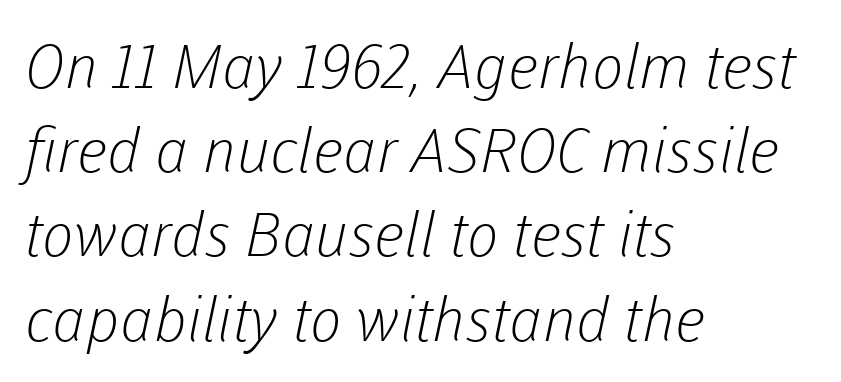
Do the characters align in a grid? No, the font is proportional. The tracking reads as untouched default to a designer's eye. This is sans-serif lettering, the kind often seen on screens and signage. Weight: in the light-to-regular range.
